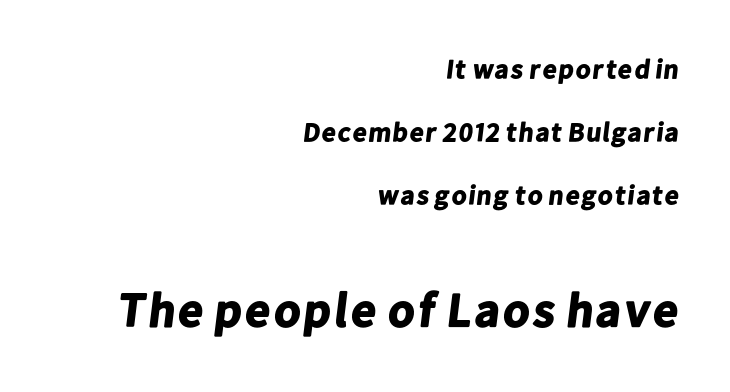
Q: Is the text bold? A: Yes.
Q: Is the typeface a serif or a sans-serif typeface? A: Sans-serif.
Q: Is the text underlined? A: No.
Q: How is the paragraph aligned? A: Right-aligned.
Q: Is the spacing between letters normal or unusually wide? A: Normal.
Q: Is the spacing between lines tight, normal or loose? A: Loose.
Q: Which block of text is set in a larger size, the first (top) or the second (bottom)? A: The second (bottom) one.
Q: Width (condensed, normal, or wide)? A: Normal.
Q: Stroke contrast? A: Low.
Q: x-height? A: Medium.
Q: Monospaced? A: No.
